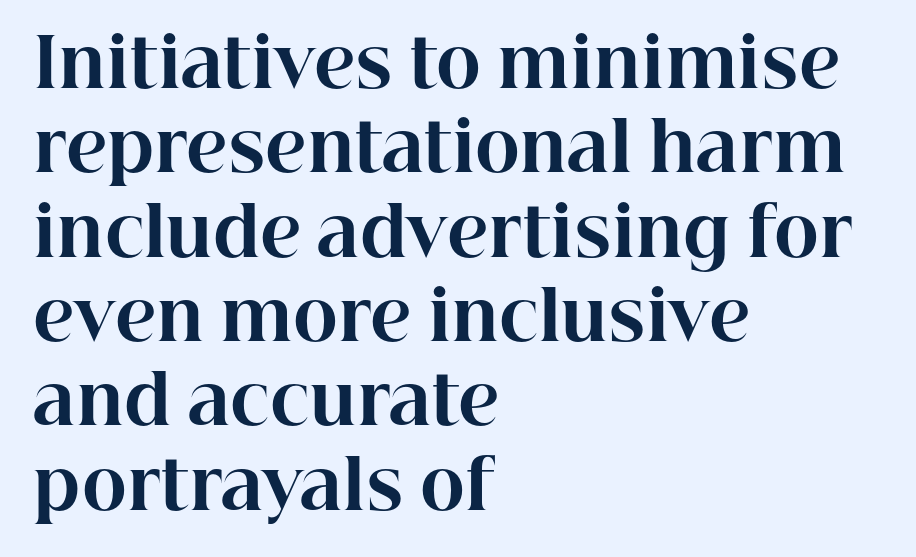
The image shows 68 px bold serif type, upright; set left-aligned, line spacing 1.24x, normal letter spacing, not underlined; high stroke contrast and a medium x-height.
